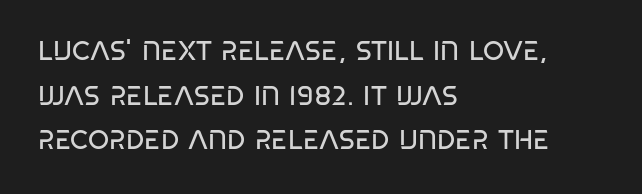
{"bold": "no", "underline": "no", "align": "left", "line_spacing": "normal", "line_spacing_ratio": 1.65, "letter_spacing": "normal", "letter_spacing_em": 0.0, "glyph_px": 27}
